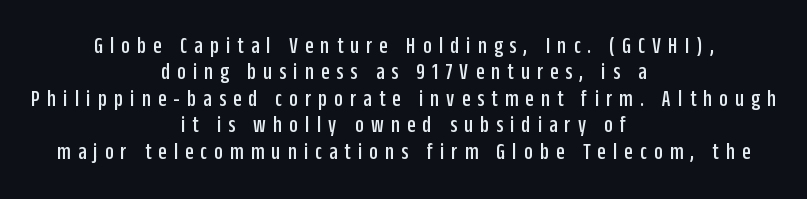
Q: Is the text italic (slanted)? A: No, it is upright.
Q: Is the text underlined? A: No.
Q: How is the paragraph aligned? A: Centered.
Q: Is the spacing between letters normal or unusually wide? A: Unusually wide.
Q: Is the spacing between lines tight, normal or loose? A: Tight.
